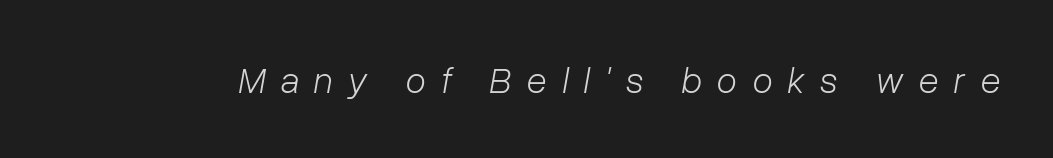
{"italic": "yes", "lean": "right", "slant_degrees": 10, "bold": "no", "weight": "light", "width": "normal", "stroke_contrast": "low", "x_height": "medium", "monospaced": "no", "underline": "no", "letter_spacing": "wide", "letter_spacing_em": 0.41, "glyph_px": 37}
